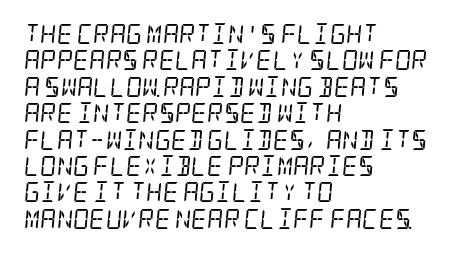
Q: Is the text bold? A: No.
Q: Is the text italic (slanted)? A: Yes, it leans right by about 5 degrees.
Q: Is the text underlined? A: No.
Q: How is the paragraph aligned? A: Left-aligned.
Q: Is the spacing between letters normal or unusually wide? A: Normal.
Q: Is the spacing between lines tight, normal or loose? A: Normal.
